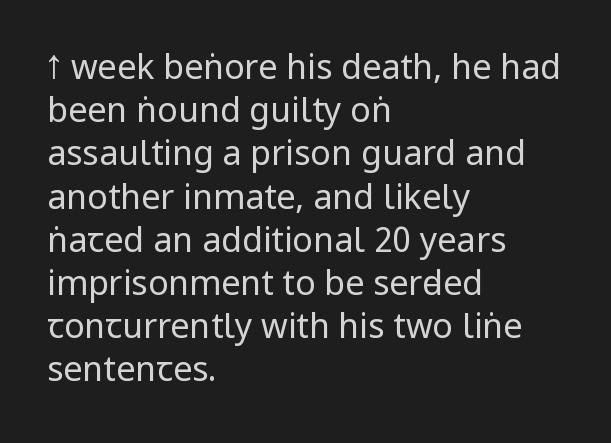
{"serif": "no", "italic": "no", "bold": "no", "weight": "regular", "width": "condensed", "stroke_contrast": "low", "underline": "no", "align": "left", "line_spacing": "normal", "line_spacing_ratio": 1.27, "letter_spacing": "normal", "letter_spacing_em": 0.0, "glyph_px": 34}
